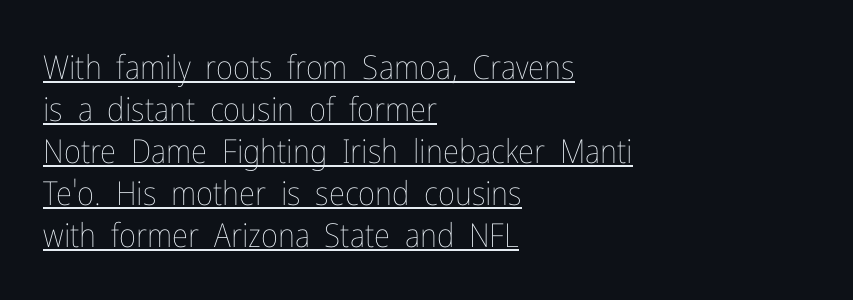
Left-aligned paragraph, ragged on the right. Underlining? Definitely there. This is the regular roman posture of the typeface. Vertically, the passage feels balanced, rows spaced as you'd expect. Do the characters align in a grid? No, the font is proportional. This sample uses plain, unmodified letter spacing.
